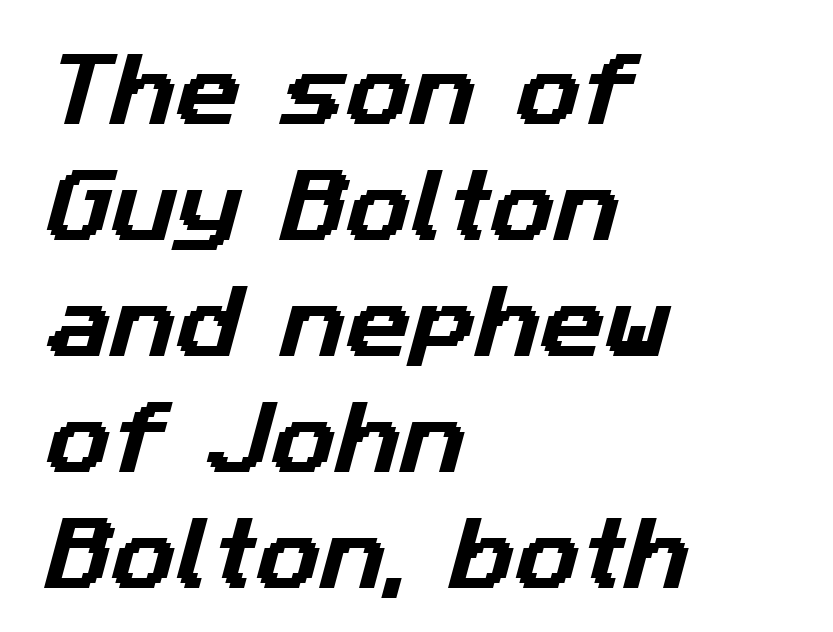
{"serif": "no", "width": "normal", "stroke_contrast": "low", "x_height": "medium", "monospaced": "no", "underline": "no", "align": "left", "line_spacing": "normal", "line_spacing_ratio": 1.45, "letter_spacing": "normal", "letter_spacing_em": 0.0, "glyph_px": 80}
